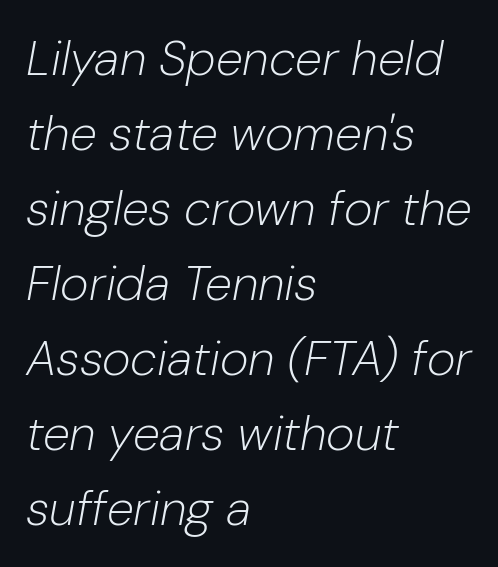
Q: Is the text bold? A: No.
Q: Is the text italic (slanted)? A: Yes, it leans right by about 10 degrees.
Q: Is the text underlined? A: No.
Q: How is the paragraph aligned? A: Left-aligned.
Q: Is the spacing between letters normal or unusually wide? A: Normal.
Q: Is the spacing between lines tight, normal or loose? A: Normal.
Q: Width (condensed, normal, or wide)? A: Normal.
Q: Stroke contrast? A: Low.
Q: x-height? A: Medium.
Q: Monospaced? A: No.
